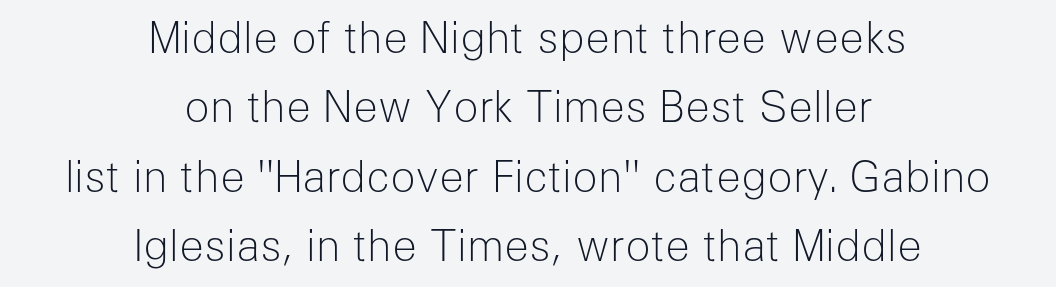
Q: Is the text bold? A: No.
Q: Is the text italic (slanted)? A: No, it is upright.
Q: Is the typeface a serif or a sans-serif typeface? A: Sans-serif.
Q: Is the text underlined? A: No.
Q: How is the paragraph aligned? A: Centered.
Q: Is the spacing between letters normal or unusually wide? A: Normal.
Q: Is the spacing between lines tight, normal or loose? A: Normal.
Q: Width (condensed, normal, or wide)? A: Normal.
Q: Stroke contrast? A: Low.
Q: x-height? A: Medium.
Q: Monospaced? A: No.
